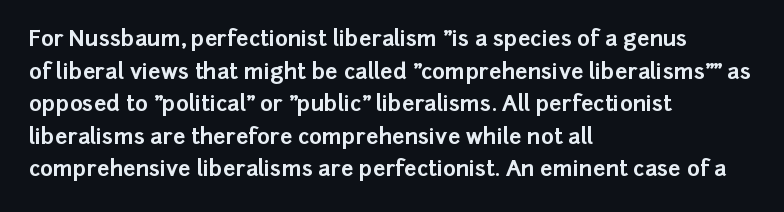
{"italic": "no", "bold": "yes", "underline": "no", "align": "left", "line_spacing": "normal", "line_spacing_ratio": 1.48, "letter_spacing": "normal", "letter_spacing_em": 0.0, "glyph_px": 22}
